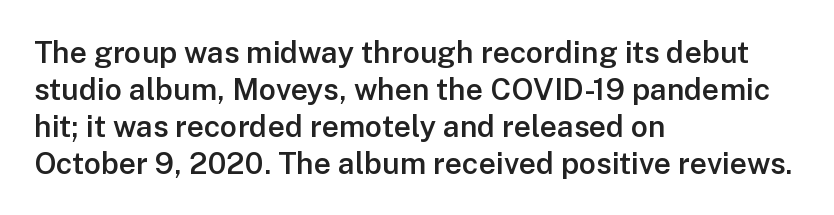
The image shows 30 px semibold sans-serif type, upright; set left-aligned, line spacing 1.23x, normal letter spacing, not underlined; low stroke contrast and a medium x-height.
